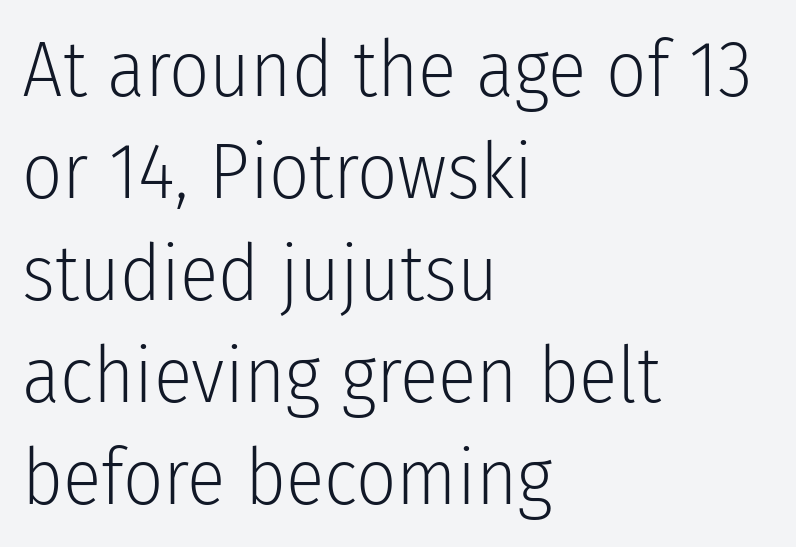
{"serif": "no", "italic": "no", "bold": "no", "weight": "light", "width": "condensed", "stroke_contrast": "low", "x_height": "medium", "monospaced": "no", "underline": "no", "align": "left", "line_spacing": "normal", "line_spacing_ratio": 1.29, "letter_spacing": "normal", "letter_spacing_em": 0.0, "glyph_px": 79}
